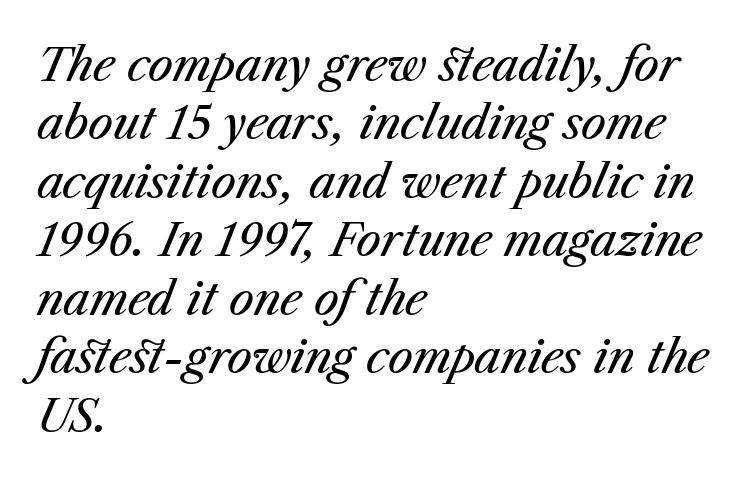
{"italic": "yes", "lean": "right", "slant_degrees": 23, "bold": "no", "weight": "regular", "width": "normal", "stroke_contrast": "medium", "x_height": "medium", "monospaced": "no", "underline": "no", "align": "left", "line_spacing": "normal", "line_spacing_ratio": 1.3, "letter_spacing": "normal", "letter_spacing_em": 0.0, "glyph_px": 45}
